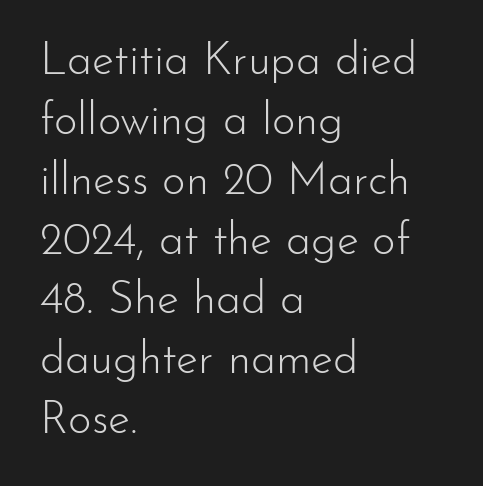
{"serif": "no", "italic": "no", "bold": "no", "weight": "light", "width": "normal", "stroke_contrast": "low", "x_height": "small", "monospaced": "no", "underline": "no", "align": "left", "line_spacing": "normal", "line_spacing_ratio": 1.33, "letter_spacing": "normal", "letter_spacing_em": 0.0, "glyph_px": 45}
